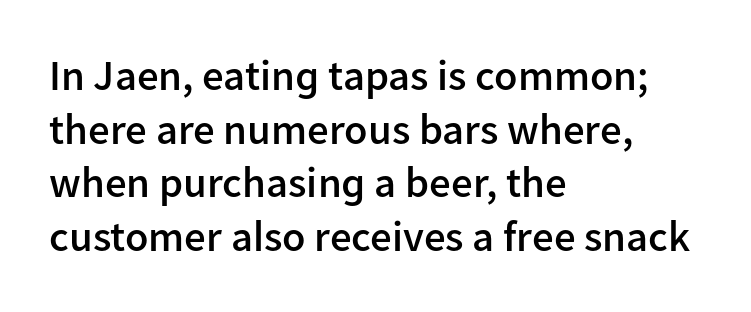
The image shows 43 px semibold sans-serif type, upright; set left-aligned, normal line spacing (1.25x), normal letter spacing, not underlined; low stroke contrast and a medium x-height.
